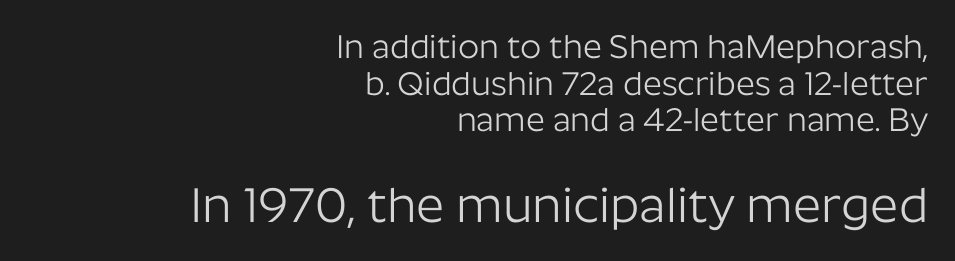
Q: Is the text bold? A: No.
Q: Is the text italic (slanted)? A: No, it is upright.
Q: Is the typeface a serif or a sans-serif typeface? A: Sans-serif.
Q: Is the text underlined? A: No.
Q: How is the paragraph aligned? A: Right-aligned.
Q: Is the spacing between letters normal or unusually wide? A: Normal.
Q: Is the spacing between lines tight, normal or loose? A: Tight.
Q: Which block of text is set in a larger size, the first (top) or the second (bottom)? A: The second (bottom) one.
Q: Width (condensed, normal, or wide)? A: Normal.
Q: Stroke contrast? A: Low.
Q: x-height? A: Medium.
Q: Monospaced? A: No.
